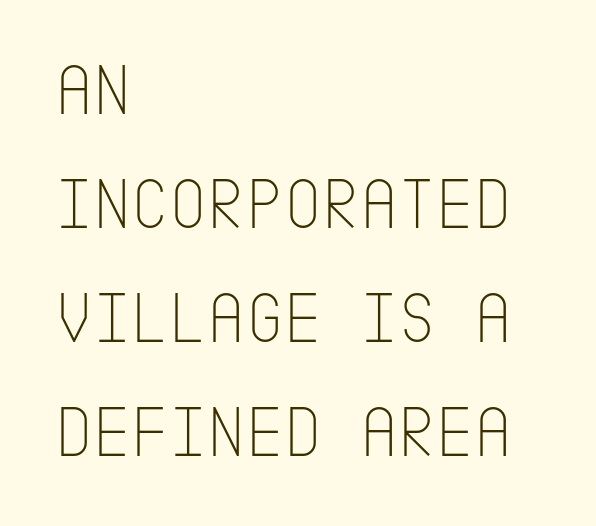
The typesetter chose a ragged-right arrangement here. Nothing sits at the stroke ends, so this counts as sans-serif. Underlining? Definitely not there. You could call the tracking neutral — neither tight nor loose. Heaviness? Minimal to ordinary, like unemphasized prose. A typesetter would mark this as roman, not italic.
